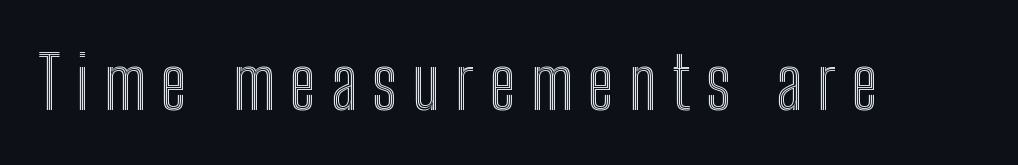
You can tell it's not italic because the verticals are truly vertical. Unmarked baselines from the first word to the last. The letterforms stand isolated, each surrounded by extra space. This sample has the flowing, uneven cadence of proportional lettering.
